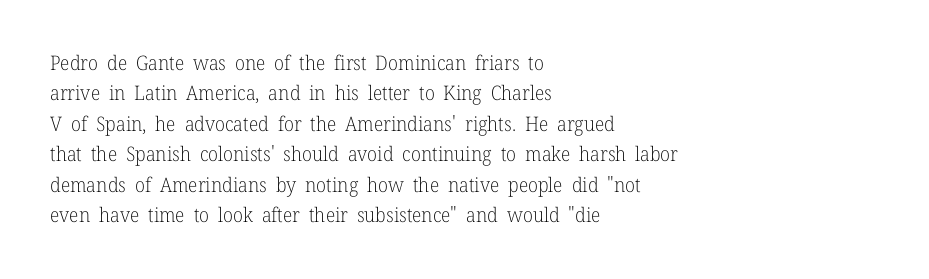
{"italic": "no", "bold": "no", "underline": "no", "align": "left", "line_spacing": "normal", "line_spacing_ratio": 1.52, "letter_spacing": "normal", "letter_spacing_em": 0.0, "glyph_px": 20}
